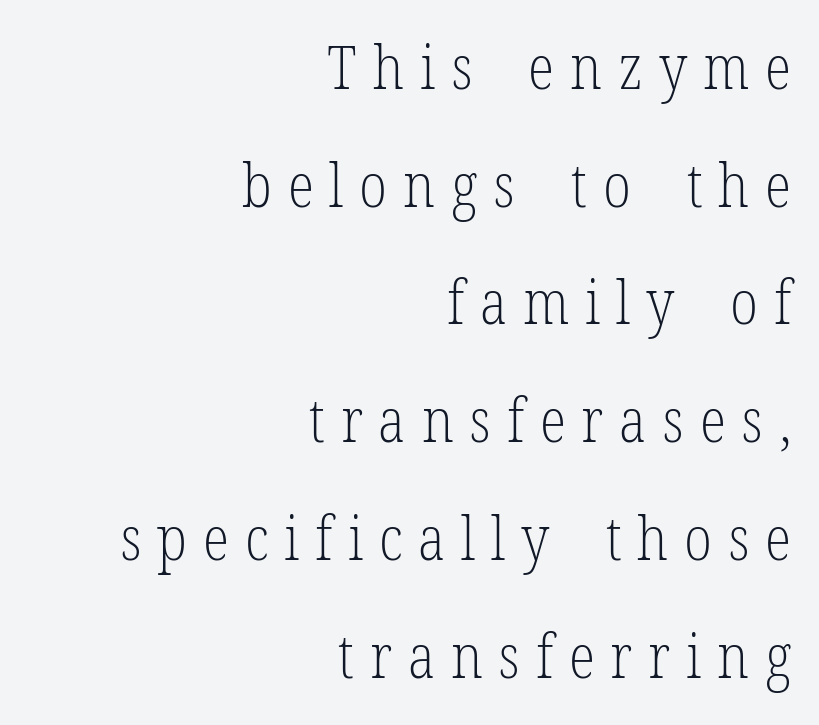
{"serif": "yes", "italic": "no", "bold": "no", "weight": "light", "width": "condensed", "stroke_contrast": "low", "x_height": "medium", "monospaced": "no", "underline": "no", "align": "right", "line_spacing": "loose", "line_spacing_ratio": 1.93, "letter_spacing": "wide", "letter_spacing_em": 0.26, "glyph_px": 61}
